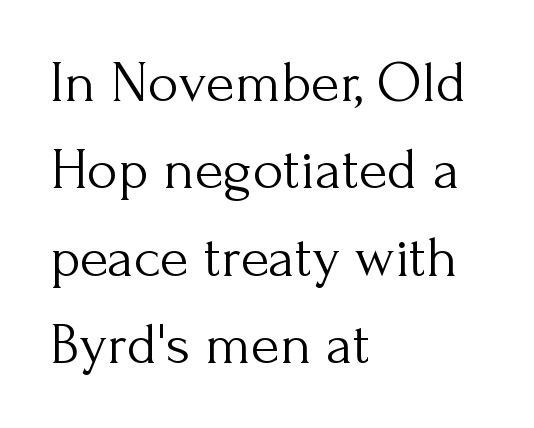
Ordinary non-slanted type is in use. The horizontal fit of the characters is conventional and even. Successive baselines arrive at the customary interval. Bare-footed words on every line.
